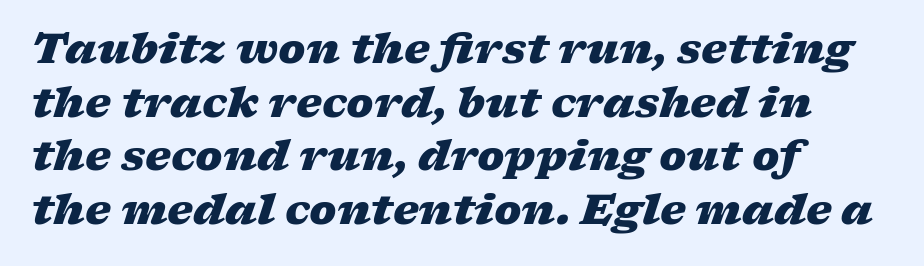
The image shows 41 px heavy, wide type, italic (leaning right); set left-aligned, normal line spacing (1.31x), normal letter spacing, not underlined; low stroke contrast and a medium x-height.
